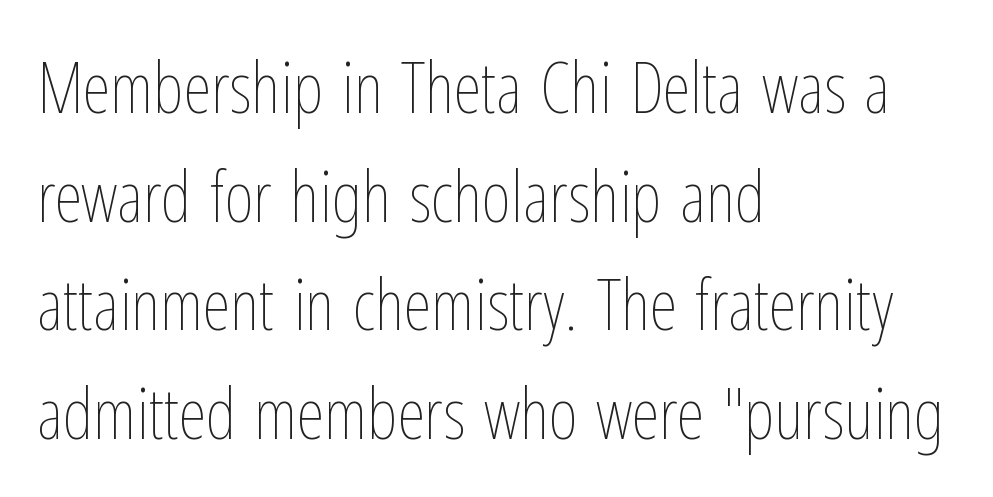
The image shows 71 px thin, condensed type, upright; set left-aligned, normal line spacing (1.53x), normal letter spacing, not underlined; low stroke contrast and a medium x-height.
